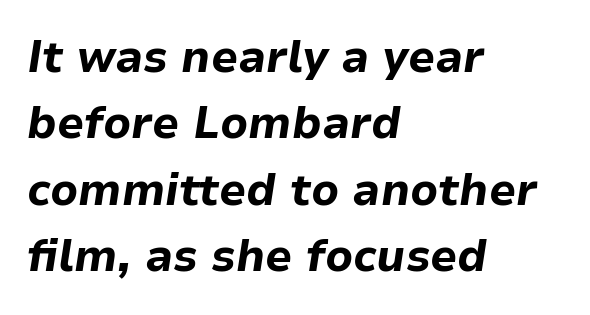
The image shows 44 px bold type, italic (leaning right); set left-aligned, normal line spacing (1.51x), normal letter spacing, not underlined; low stroke contrast and a medium x-height.
